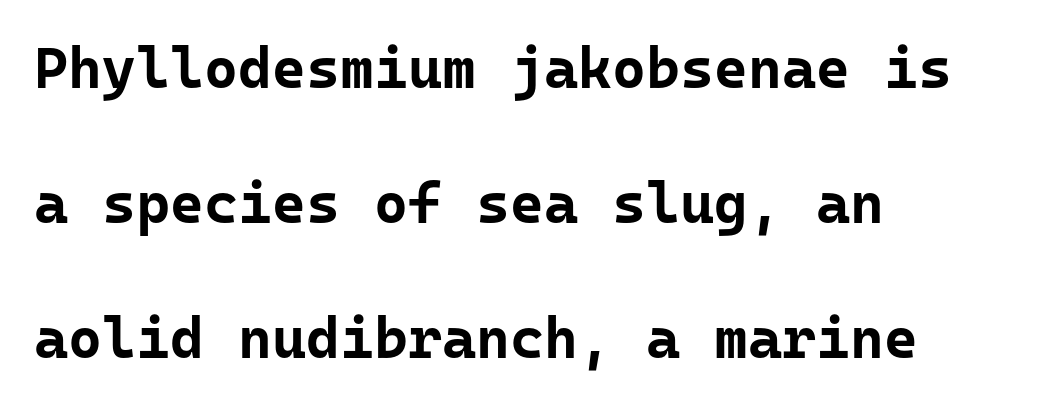
{"serif": "no", "italic": "no", "bold": "yes", "weight": "bold", "width": "normal", "stroke_contrast": "low", "x_height": "medium", "monospaced": "yes", "underline": "no", "align": "left", "line_spacing": "loose", "line_spacing_ratio": 2.33, "letter_spacing": "normal", "letter_spacing_em": 0.0, "glyph_px": 58}
